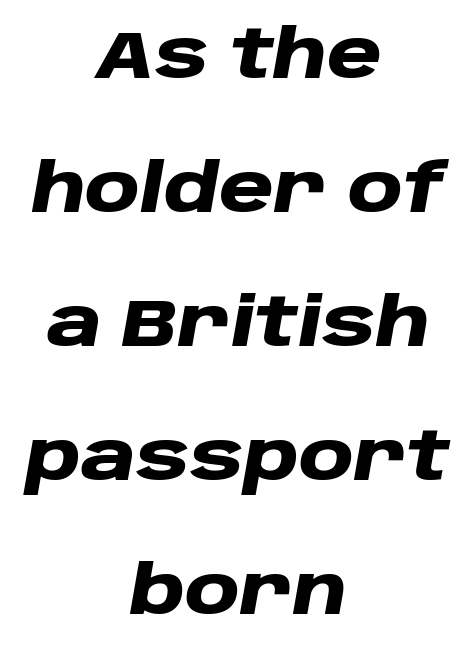
These lines are rendered in a variable-pitch font. You could call the tracking neutral — neither tight nor loose. The axis of the letterforms is tilted away from vertical. The leading is generous, giving the passage an open texture.
